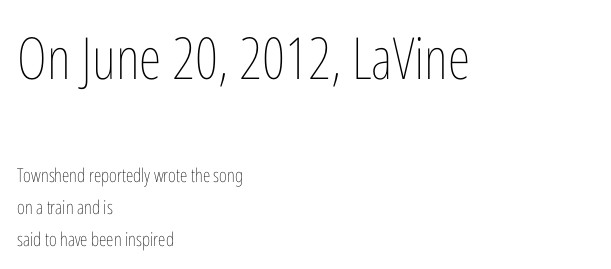
Where is the straight margin? On the left. The specimen reads as upright at a glance. Has an underline been added? It has not. Two sizes are in play, and the larger belongs to the first block. The leading is moderate, giving the passage an even texture. Nobody touched the tracking dial on this one.
